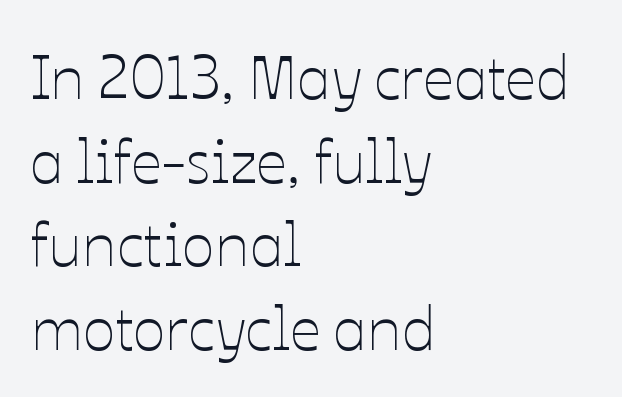
{"italic": "no", "bold": "no", "weight": "thin", "width": "normal", "stroke_contrast": "low", "x_height": "medium", "monospaced": "no", "underline": "no", "align": "left", "line_spacing": "normal", "line_spacing_ratio": 1.37, "letter_spacing": "normal", "letter_spacing_em": 0.0, "glyph_px": 61}
